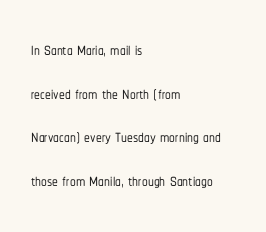
The image shows 23 px text type, upright; set left-aligned, loose line spacing (1.9x), normal letter spacing, not underlined.
